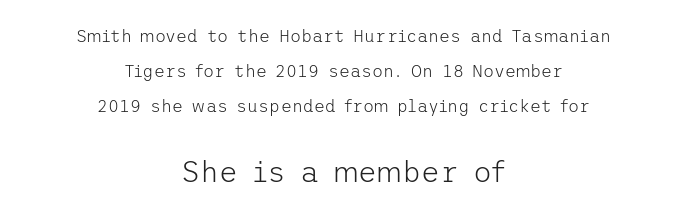
Q: Is the text bold? A: No.
Q: Is the text italic (slanted)? A: No, it is upright.
Q: Is the typeface a serif or a sans-serif typeface? A: Sans-serif.
Q: Is the text underlined? A: No.
Q: How is the paragraph aligned? A: Centered.
Q: Is the spacing between letters normal or unusually wide? A: Normal.
Q: Is the spacing between lines tight, normal or loose? A: Loose.
Q: Which block of text is set in a larger size, the first (top) or the second (bottom)? A: The second (bottom) one.
Q: Width (condensed, normal, or wide)? A: Normal.
Q: Stroke contrast? A: Low.
Q: x-height? A: Medium.
